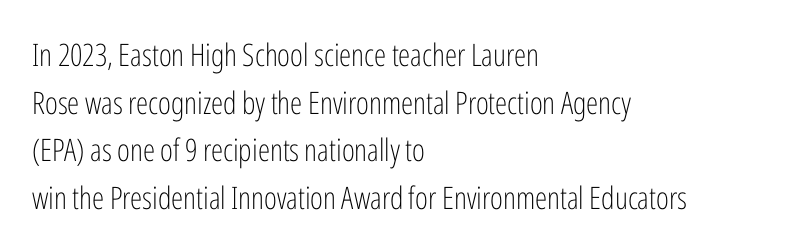
{"serif": "no", "italic": "no", "bold": "no", "weight": "light", "width": "condensed", "stroke_contrast": "low", "x_height": "medium", "monospaced": "no", "underline": "no", "align": "left", "line_spacing": "normal", "line_spacing_ratio": 1.54, "letter_spacing": "normal", "letter_spacing_em": 0.0, "glyph_px": 31}
